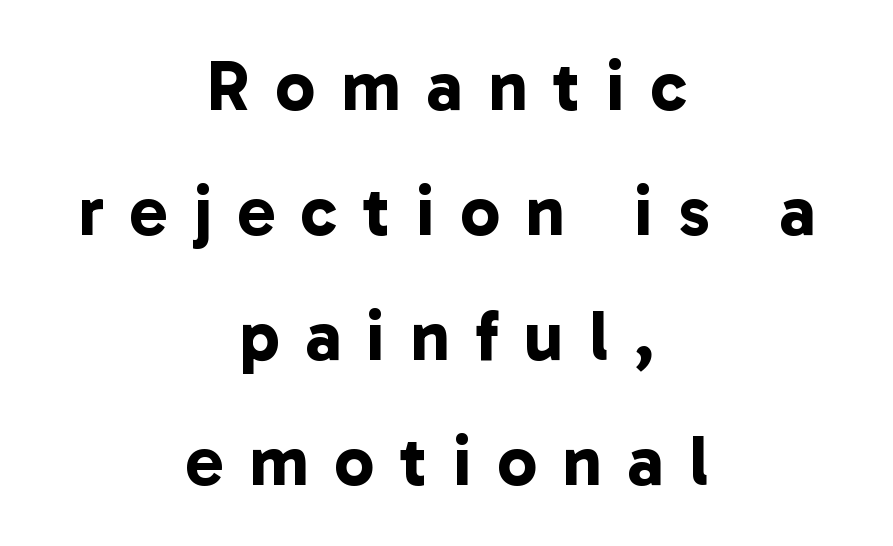
The image shows 71 px bold sans-serif type; set centered, line spacing 1.76x, unusually wide letter spacing (+0.36 em), not underlined; low stroke contrast and a medium x-height.
